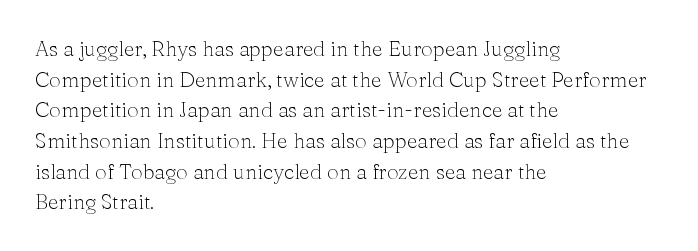
{"italic": "no", "bold": "no", "underline": "no", "align": "left", "line_spacing": "normal", "line_spacing_ratio": 1.46, "letter_spacing": "normal", "letter_spacing_em": 0.0, "glyph_px": 21}
